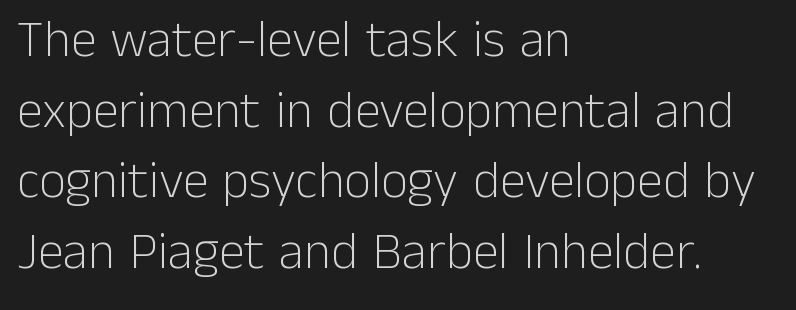
The image shows 52 px light sans-serif type, upright; set left-aligned, normal line spacing (1.36x), normal letter spacing, not underlined; low stroke contrast and a medium x-height.
